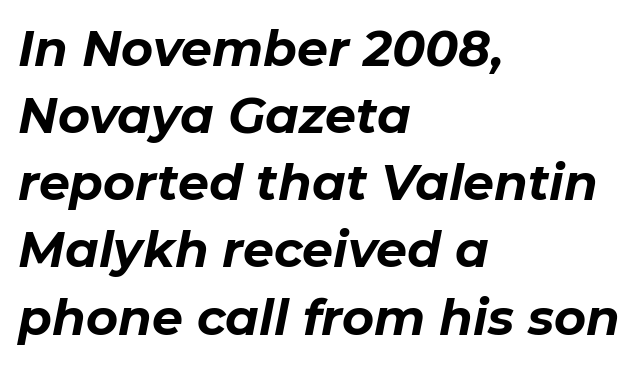
The image shows 49 px bold type, italic (leaning right); set left-aligned, normal line spacing (1.37x), normal letter spacing, not underlined; low stroke contrast and a medium x-height.
